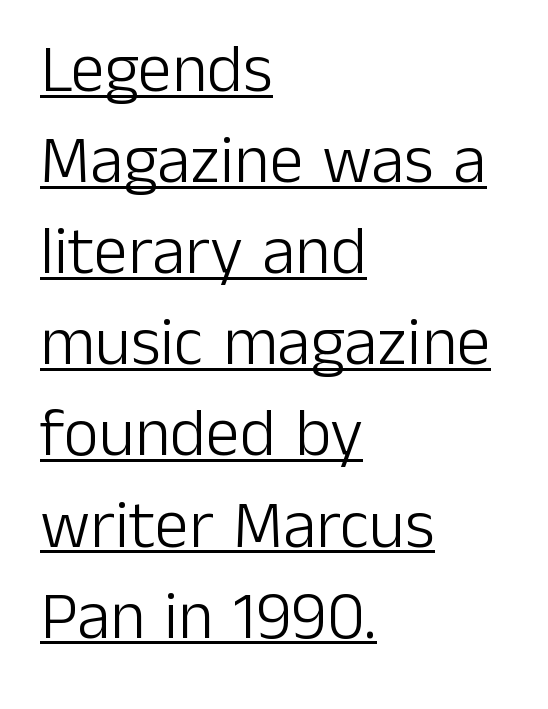
The string is rendered with underlining switched on. Every character sits straight up, as roman type does. A typesetter would call this zero additional tracking. Leading matches the norm, producing a regular column. The rendering uses natural spacing where letterforms have individual widths.
